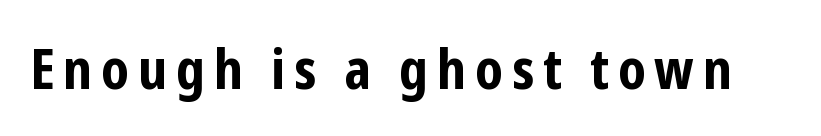
{"serif": "no", "italic": "no", "bold": "yes", "weight": "bold", "width": "condensed", "stroke_contrast": "low", "x_height": "medium", "monospaced": "no", "underline": "no", "glyph_px": 55}
